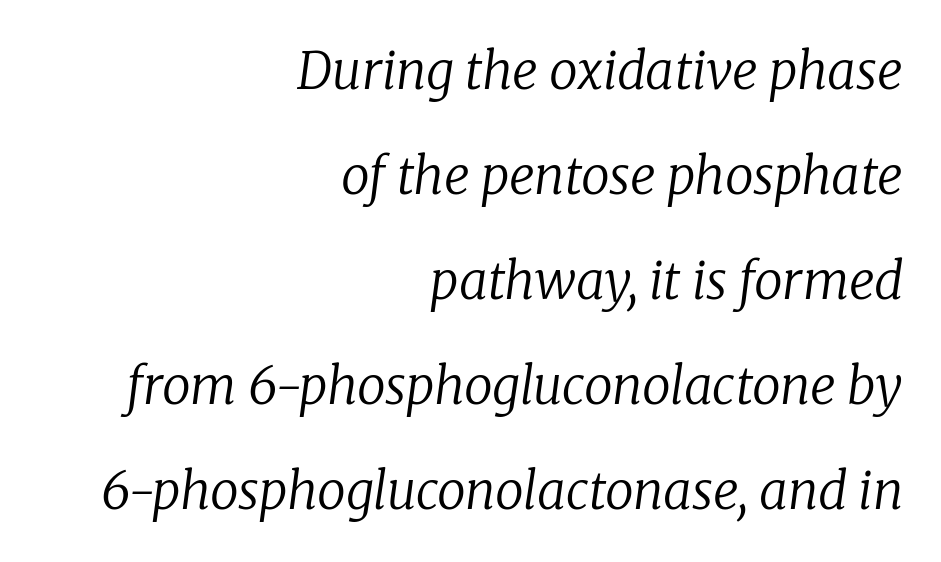
The image shows 51 px regular-weight serif type, italic (leaning right); set right-aligned, loose line spacing (2.06x), normal letter spacing, not underlined; low stroke contrast and a medium x-height.
